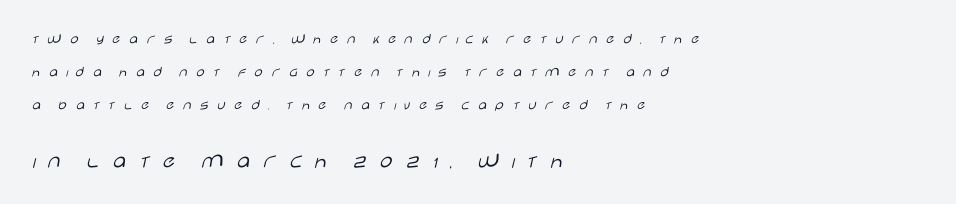
{"bold": "no", "underline": "no", "align": "left", "line_spacing": "loose", "line_spacing_ratio": 2.2, "letter_spacing": "wide", "letter_spacing_em": 0.44, "larger_block": "second", "size_ratio": 1.53, "glyph_px": 23}
